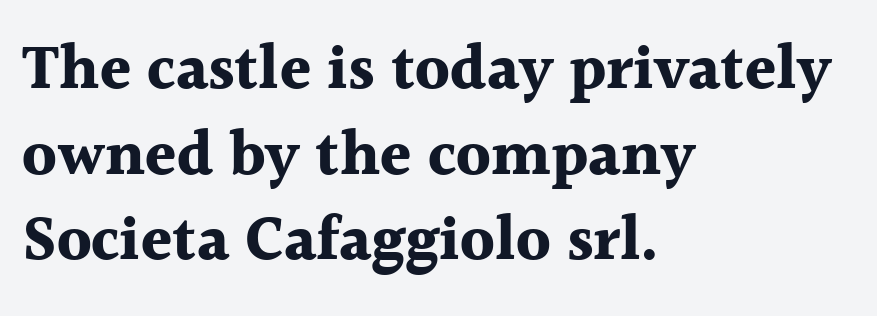
Unlike italic type, these characters show no tilt at all. This is heavy type, rendered in bold. There is no visible air inserted between adjacent glyphs. This is serif lettering, the kind often seen in printed books.
